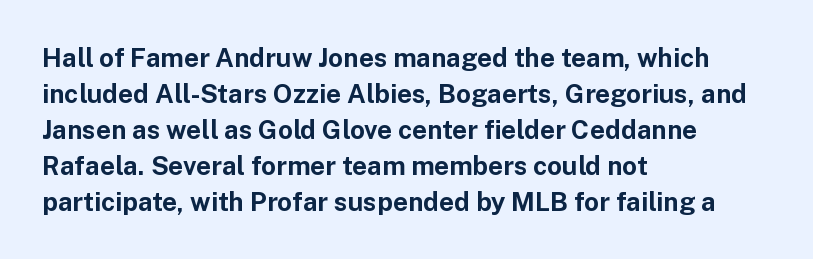
Q: Is the text bold? A: Yes.
Q: Is the text italic (slanted)? A: No, it is upright.
Q: Is the text underlined? A: No.
Q: How is the paragraph aligned? A: Left-aligned.
Q: Is the spacing between letters normal or unusually wide? A: Normal.
Q: Is the spacing between lines tight, normal or loose? A: Normal.
